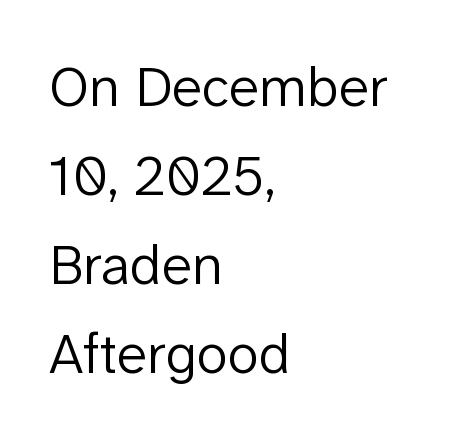
The image shows 57 px light sans-serif type, upright; set left-aligned, normal line spacing (1.56x), normal letter spacing, not underlined; low stroke contrast and a medium x-height.
